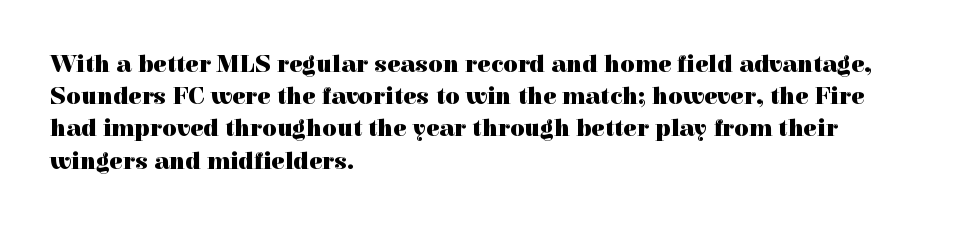
The lines sit at an ordinary, default distance from one another. Italic? Not at all — the glyphs are vertical. This rendering leaves character spacing at its baseline value. A student would call this left alignment; a typographer would say flush left, rag right.
